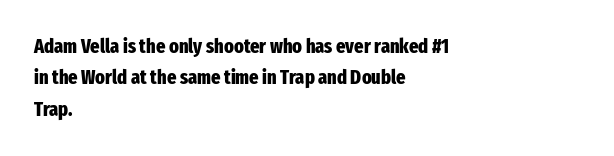
The image shows 20 px bold type, upright; set left-aligned, normal line spacing (1.57x), normal letter spacing, not underlined.
